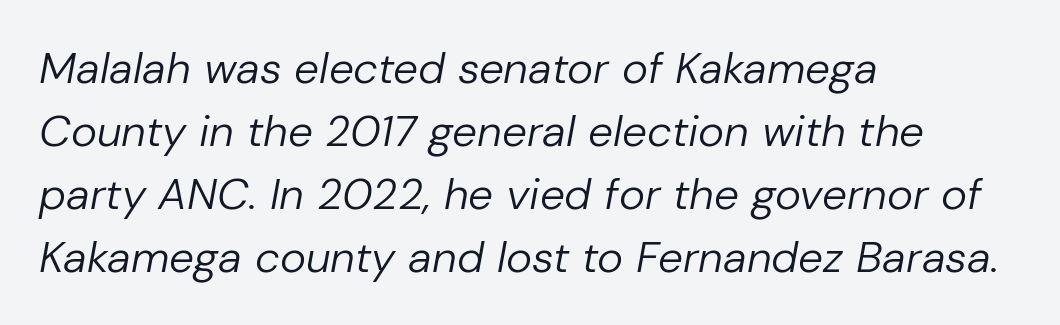
{"italic": "yes", "lean": "right", "slant_degrees": 10, "bold": "no", "weight": "regular", "width": "normal", "stroke_contrast": "low", "x_height": "medium", "monospaced": "no", "underline": "no", "align": "left", "line_spacing": "normal", "line_spacing_ratio": 1.43, "letter_spacing": "normal", "letter_spacing_em": 0.0, "glyph_px": 44}
